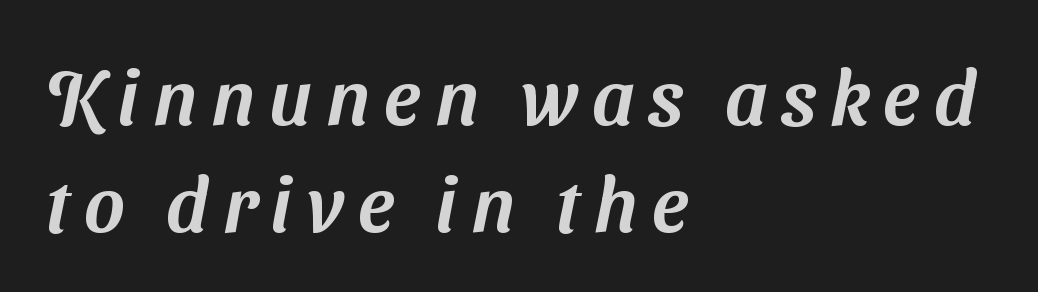
The image shows 78 px sans-serif type; set left-aligned, normal line spacing (1.37x), not underlined; medium stroke contrast and a medium x-height.
